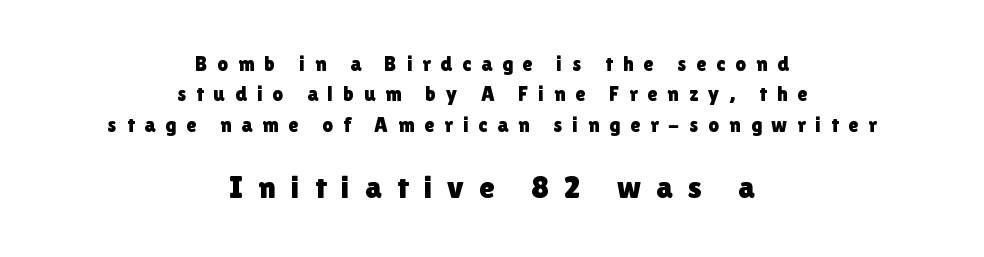
Q: Is the text italic (slanted)? A: No, it is upright.
Q: Is the typeface a serif or a sans-serif typeface? A: Sans-serif.
Q: Is the text underlined? A: No.
Q: How is the paragraph aligned? A: Centered.
Q: Is the spacing between letters normal or unusually wide? A: Unusually wide.
Q: Is the spacing between lines tight, normal or loose? A: Normal.
Q: Which block of text is set in a larger size, the first (top) or the second (bottom)? A: The second (bottom) one.
Q: Width (condensed, normal, or wide)? A: Normal.
Q: x-height? A: Medium.
Q: Monospaced? A: No.
